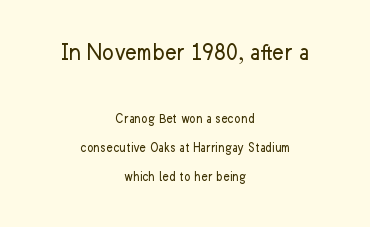
{"italic": "no", "bold": "no", "underline": "no", "align": "center", "line_spacing": "loose", "line_spacing_ratio": 2.08, "letter_spacing": "normal", "letter_spacing_em": 0.0, "larger_block": "first", "size_ratio": 1.79, "glyph_px": 25}
